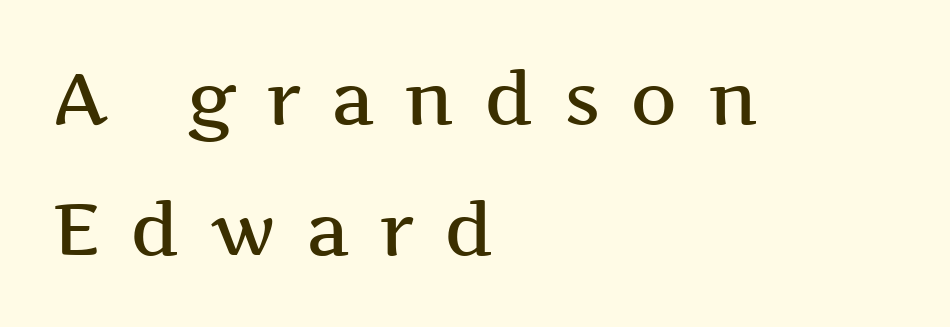
The image shows 73 px semibold, wide serif type, upright; set left-aligned, line spacing 1.79x, unusually wide letter spacing (+0.41 em), not underlined; medium stroke contrast and a medium x-height.
